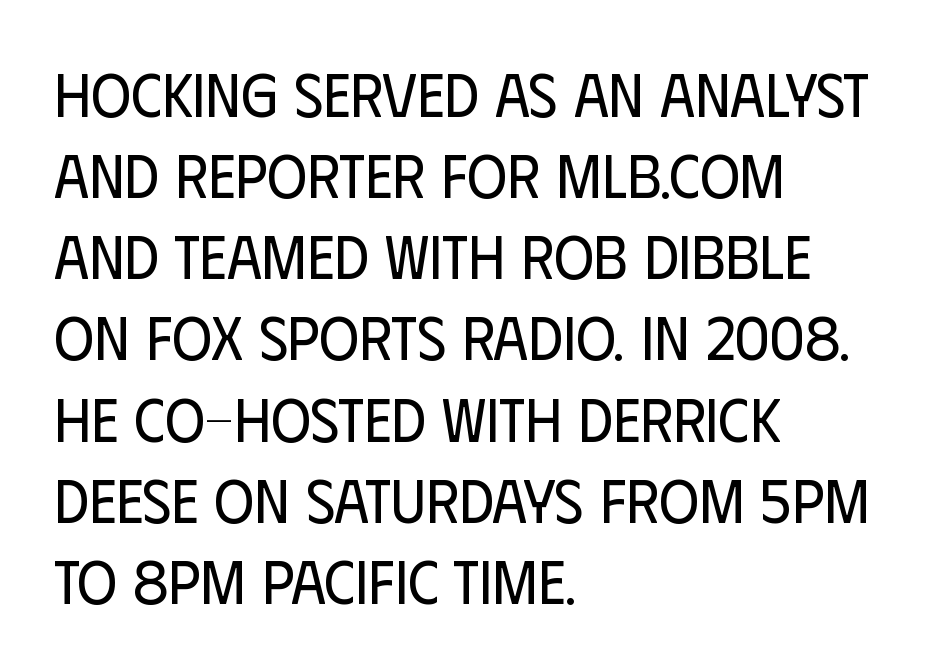
There is no visible air inserted between adjacent glyphs. I'd call this a sans setting — the letters go barefoot. All the whitespace from short lines collects on the right. These lines were composed using upright roman letters.
